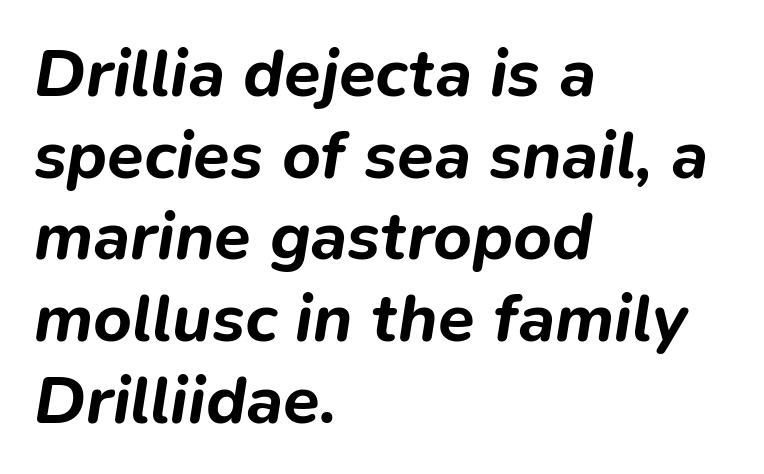
Q: Is the text bold? A: Yes.
Q: Is the text italic (slanted)? A: Yes, it leans right by about 9 degrees.
Q: Is the text underlined? A: No.
Q: How is the paragraph aligned? A: Left-aligned.
Q: Is the spacing between letters normal or unusually wide? A: Normal.
Q: Width (condensed, normal, or wide)? A: Normal.
Q: Stroke contrast? A: Low.
Q: x-height? A: Medium.
Q: Monospaced? A: No.
